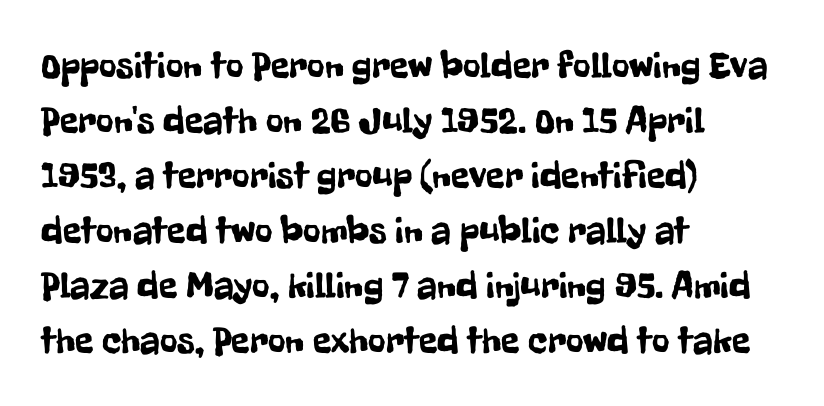
Does the type have serifs? No, each stem ends abruptly. Here the glyphs are tracked normally, forming tight word shapes. Upright lettering throughout. Do the characters align in a grid? No, the font is proportional. Beneath every word, the page is bare. The space between consecutive lines is moderate.
